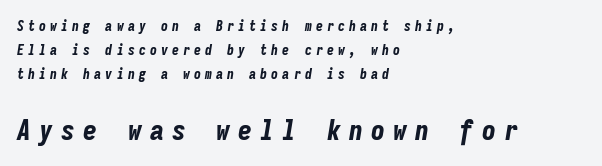
Q: Is the text bold? A: Yes.
Q: Is the text italic (slanted)? A: Yes, it leans right by about 9 degrees.
Q: Is the text underlined? A: No.
Q: How is the paragraph aligned? A: Left-aligned.
Q: Is the spacing between letters normal or unusually wide? A: Unusually wide.
Q: Which block of text is set in a larger size, the first (top) or the second (bottom)? A: The second (bottom) one.
Q: Width (condensed, normal, or wide)? A: Condensed.
Q: Stroke contrast? A: Low.
Q: x-height? A: Medium.
Q: Monospaced? A: Yes.
